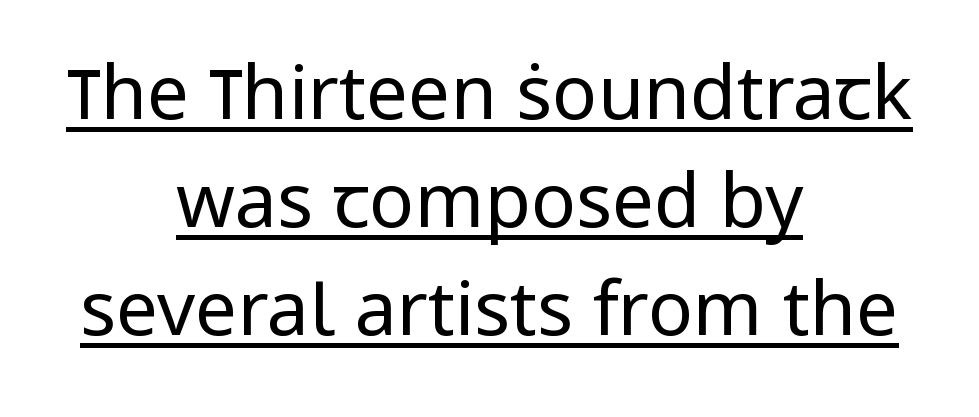
{"serif": "no", "italic": "no", "bold": "no", "weight": "regular", "width": "normal", "stroke_contrast": "low", "x_height": "medium", "monospaced": "no", "underline": "yes", "align": "center", "line_spacing": "normal", "line_spacing_ratio": 1.44, "letter_spacing": "normal", "letter_spacing_em": 0.0, "glyph_px": 75}
